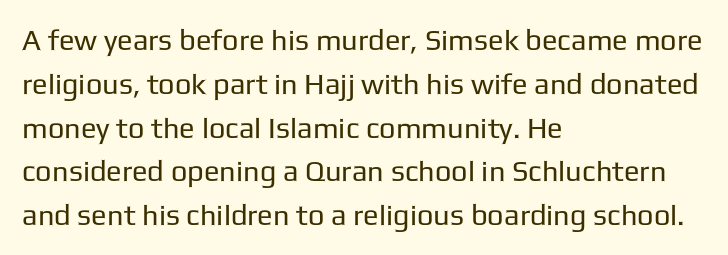
{"serif": "no", "italic": "no", "bold": "no", "weight": "regular", "width": "normal", "stroke_contrast": "low", "x_height": "medium", "monospaced": "no", "underline": "no", "align": "left", "line_spacing": "normal", "line_spacing_ratio": 1.51, "letter_spacing": "normal", "letter_spacing_em": 0.0, "glyph_px": 29}
